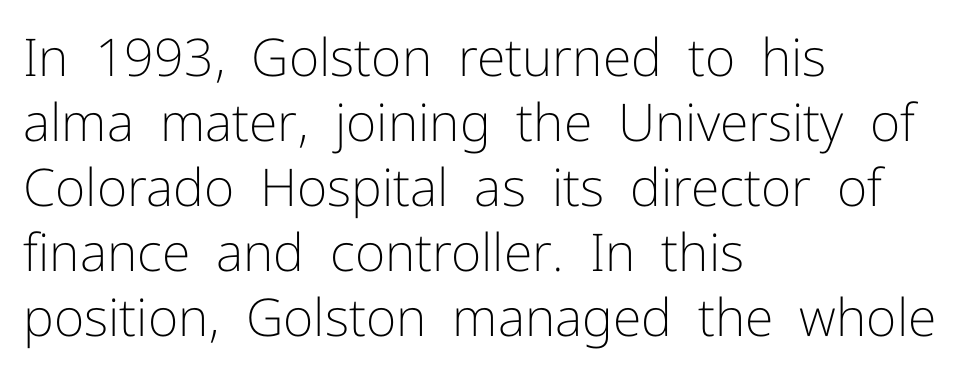
This rendering leaves character spacing at its baseline value. A typesetter would call this proportional, since set widths differ per character. Nobody drew a line under any word here. Vertical strokes here are truly vertical. Does the copy run flush right? No — it runs flush left.
